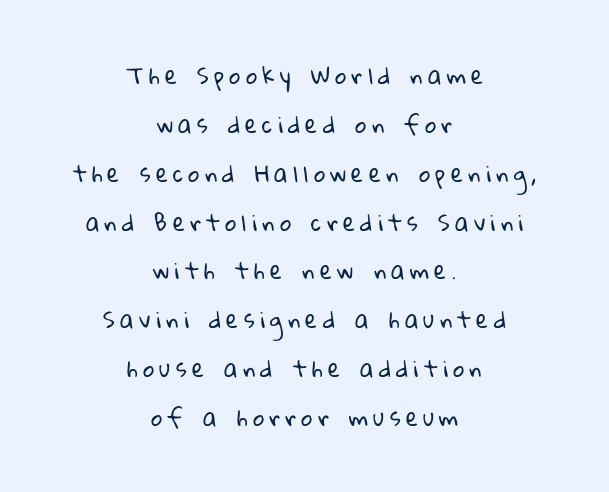
Q: Is the text bold? A: No.
Q: Is the text underlined? A: No.
Q: How is the paragraph aligned? A: Centered.
Q: Is the spacing between letters normal or unusually wide? A: Unusually wide.
Q: Is the spacing between lines tight, normal or loose? A: Loose.
